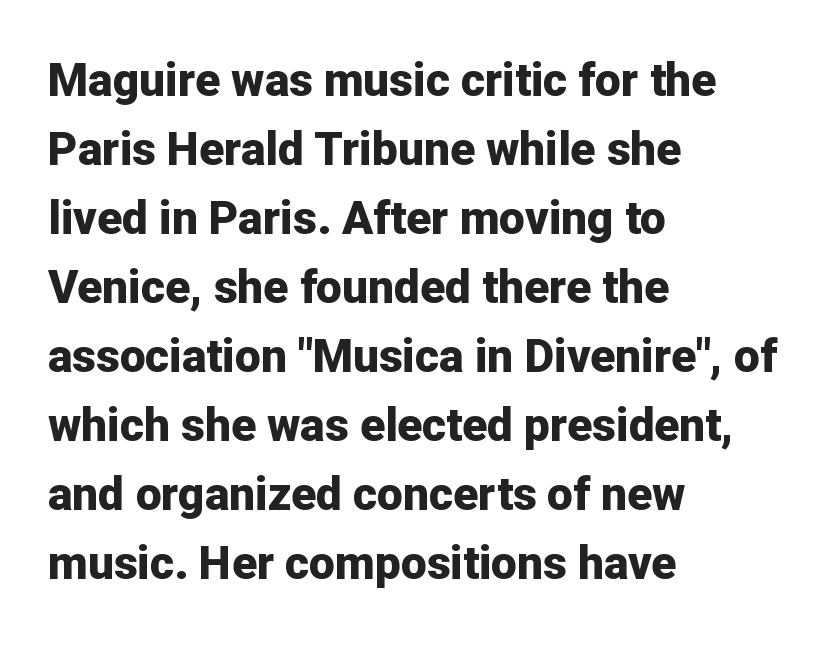
{"serif": "no", "italic": "no", "bold": "yes", "weight": "bold", "width": "normal", "stroke_contrast": "low", "x_height": "medium", "monospaced": "no", "underline": "no", "align": "left", "line_spacing": "normal", "line_spacing_ratio": 1.5, "letter_spacing": "normal", "letter_spacing_em": 0.0, "glyph_px": 46}
